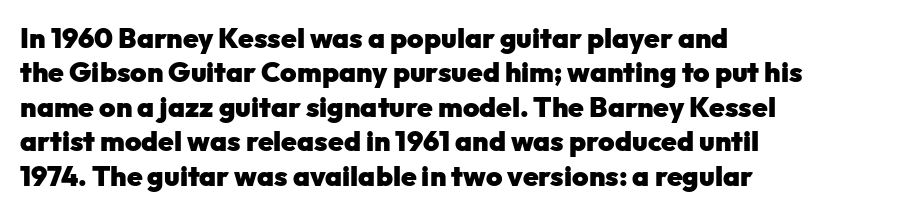
{"serif": "no", "italic": "no", "bold": "yes", "weight": "heavy", "width": "normal", "stroke_contrast": "low", "x_height": "medium", "monospaced": "no", "underline": "no", "align": "left", "line_spacing_ratio": 1.23, "letter_spacing": "normal", "letter_spacing_em": 0.0, "glyph_px": 28}
